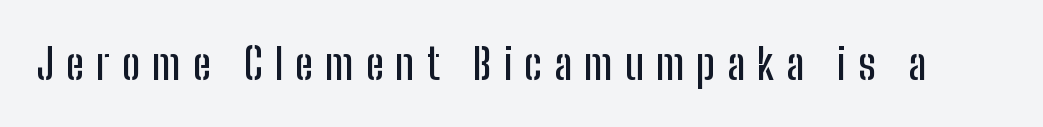
The image shows 43 px condensed sans-serif type, upright; set unusually wide letter spacing (+0.28 em), not underlined; low stroke contrast and a medium x-height.
